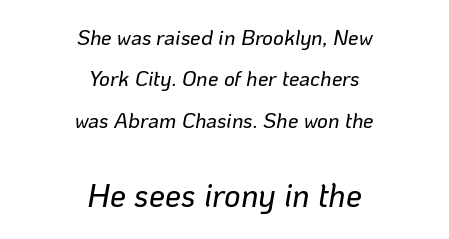
{"italic": "yes", "lean": "right", "slant_degrees": 10, "width": "normal", "stroke_contrast": "low", "x_height": "medium", "monospaced": "no", "underline": "no", "align": "center", "line_spacing": "loose", "line_spacing_ratio": 1.97, "letter_spacing": "normal", "letter_spacing_em": 0.0, "larger_block": "second", "size_ratio": 1.52, "glyph_px": 32}
